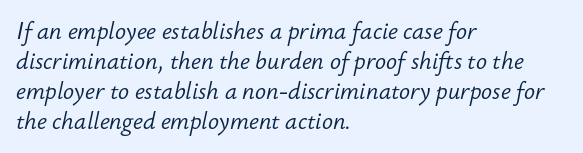
Q: Is the text bold? A: No.
Q: Is the text italic (slanted)? A: Yes, it leans right by about 12 degrees.
Q: Is the text underlined? A: No.
Q: How is the paragraph aligned? A: Left-aligned.
Q: Is the spacing between letters normal or unusually wide? A: Normal.
Q: Is the spacing between lines tight, normal or loose? A: Normal.
